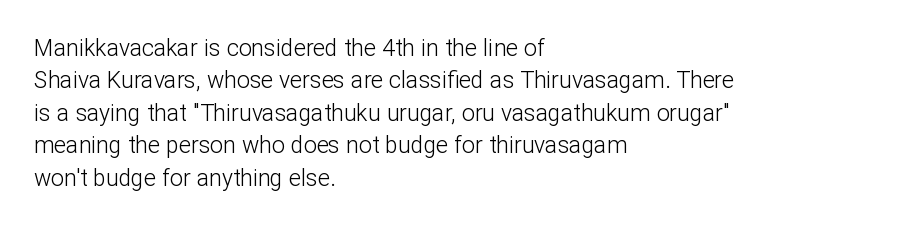
Q: Is the text bold? A: No.
Q: Is the text italic (slanted)? A: No, it is upright.
Q: Is the text underlined? A: No.
Q: How is the paragraph aligned? A: Left-aligned.
Q: Is the spacing between letters normal or unusually wide? A: Normal.
Q: Is the spacing between lines tight, normal or loose? A: Normal.
